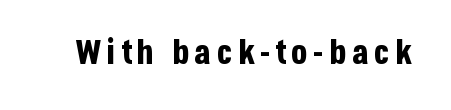
The image shows 34 px bold, condensed sans-serif type, upright; set not underlined; low stroke contrast and a large x-height.
